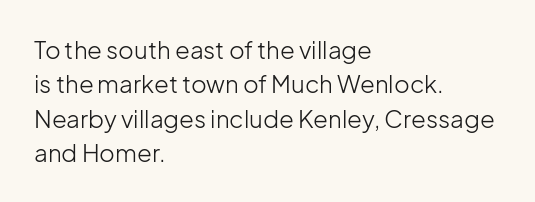
Q: Is the text bold? A: No.
Q: Is the text italic (slanted)? A: No, it is upright.
Q: Is the text underlined? A: No.
Q: How is the paragraph aligned? A: Left-aligned.
Q: Is the spacing between letters normal or unusually wide? A: Normal.
Q: Is the spacing between lines tight, normal or loose? A: Normal.
